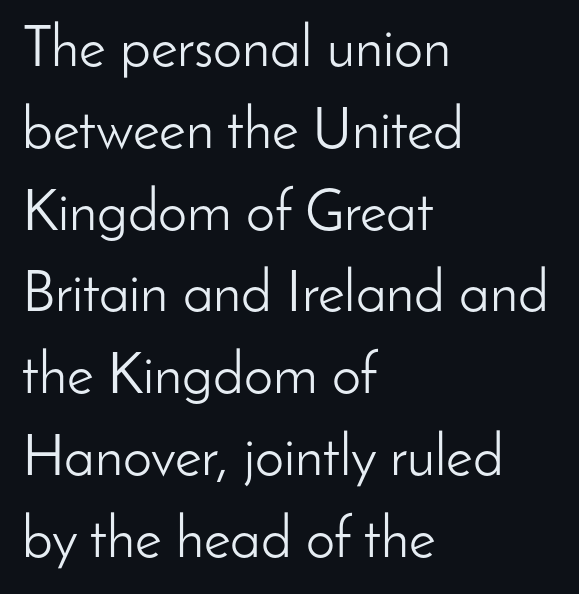
The strokes carry an ordinary text weight at most. Posture: upright roman. Reading down the column, the eye jumps a familiar distance to each next line. Nope, no serifs anywhere on these letters.
